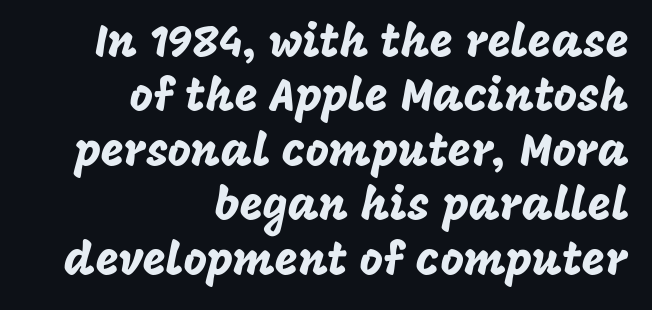
The image shows 45 px sans-serif type; set right-aligned, line spacing 1.21x, normal letter spacing, not underlined; low stroke contrast and a large x-height.
